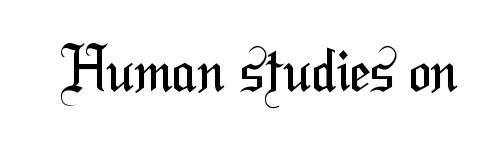
The string is rendered with underlining switched off. The passage shown is not bold in any degree. Nothing unusual about the tracking: characters are spaced as the font intends. Does the type have serifs? No, each stem ends abruptly. Proportional: the letters do not fall into vertical columns.
